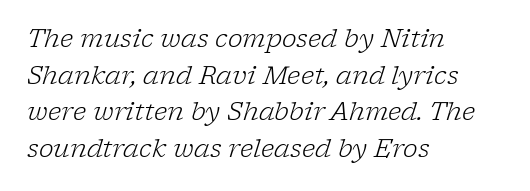
Is the type slanted? Yes — the strokes lean at a clear angle. Nobody drew a line under any word here. Here the glyphs are tracked normally, forming tight word shapes. The designer left line spacing at the default.
